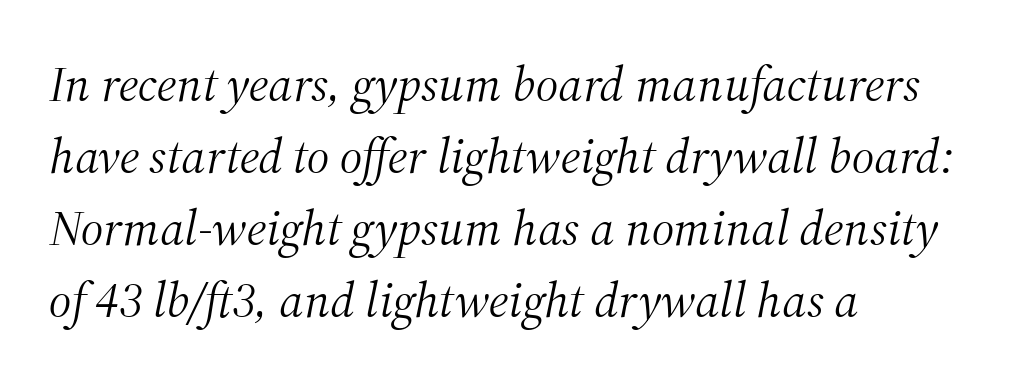
{"serif": "yes", "italic": "yes", "lean": "right", "slant_degrees": 12, "bold": "no", "weight": "light", "width": "normal", "stroke_contrast": "medium", "x_height": "medium", "monospaced": "no", "underline": "no", "align": "left", "line_spacing": "normal", "line_spacing_ratio": 1.44, "letter_spacing": "normal", "letter_spacing_em": 0.0, "glyph_px": 50}
